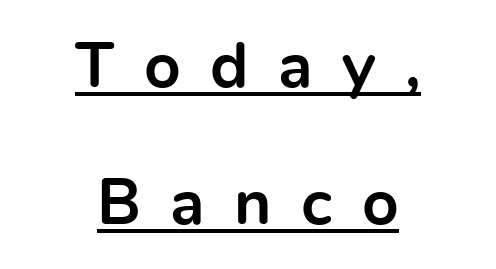
This sample has the flowing, uneven cadence of proportional lettering. Alignment: centered. Does the weight exceed regular? Yes, all the way to bold. This rendering widens character spacing well past its baseline value. Check where the strokes stop: nothing finishes them off — pure sans.
